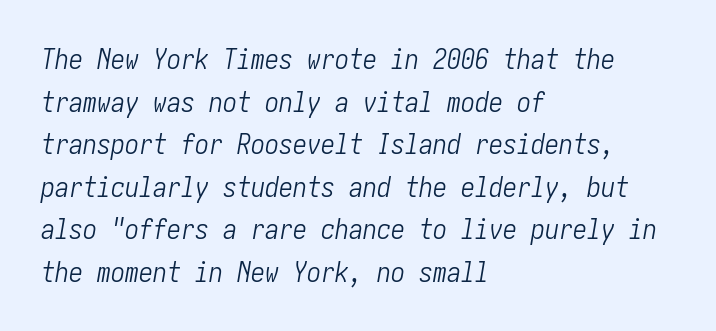
Horizontally, the lines are justified to the leading edge only. Plain, unruled lines of type. Here the glyphs are tracked normally, forming tight word shapes. Summary of vertical rhythm: regular, with standard interline spacing. The letters look calm and open, with moderate or lighter stems.
